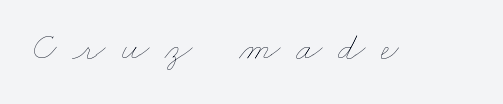
{"bold": "no", "weight": "thin", "width": "wide", "stroke_contrast": "low", "x_height": "small", "monospaced": "no", "underline": "no", "letter_spacing": "wide", "letter_spacing_em": 0.39, "glyph_px": 39}
